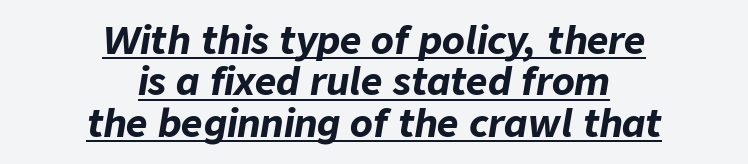
Q: Is the text bold? A: Yes.
Q: Is the text italic (slanted)? A: Yes, it leans right by about 9 degrees.
Q: Is the text underlined? A: Yes.
Q: How is the paragraph aligned? A: Centered.
Q: Is the spacing between letters normal or unusually wide? A: Normal.
Q: Is the spacing between lines tight, normal or loose? A: Tight.
Q: Width (condensed, normal, or wide)? A: Normal.
Q: Stroke contrast? A: Low.
Q: x-height? A: Medium.
Q: Monospaced? A: No.
